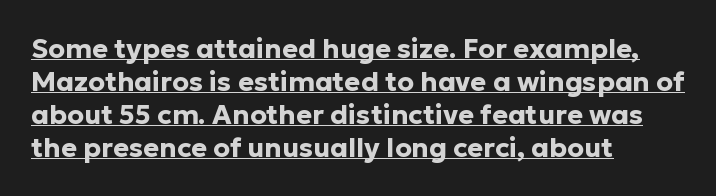
Rendered with straight, roman letterforms. The sample's only ornament is a line tracing under the words. Line starts are locked; line ends wander. You'd pick this weight for a headline — it's a proper bold.
